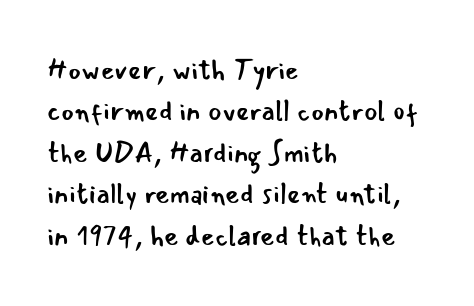
{"serif": "no", "italic": "no", "bold": "no", "weight": "regular", "width": "normal", "stroke_contrast": "low", "x_height": "small", "monospaced": "no", "underline": "no", "align": "left", "line_spacing": "normal", "line_spacing_ratio": 1.48, "letter_spacing": "normal", "letter_spacing_em": 0.0, "glyph_px": 28}
